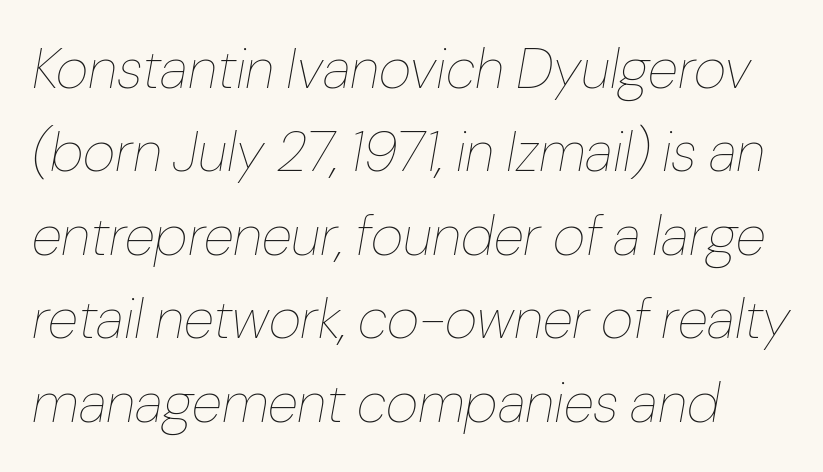
Q: Is the text bold? A: No.
Q: Is the text italic (slanted)? A: Yes, it leans right by about 10 degrees.
Q: Is the text underlined? A: No.
Q: Is the spacing between letters normal or unusually wide? A: Normal.
Q: Is the spacing between lines tight, normal or loose? A: Normal.
Q: Width (condensed, normal, or wide)? A: Normal.
Q: Stroke contrast? A: Low.
Q: x-height? A: Medium.
Q: Monospaced? A: No.
